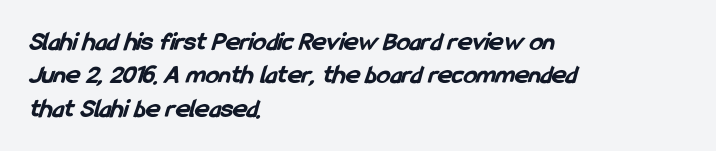
No word sits above an underline. This sample uses plain, unmodified letter spacing. This rendering uses left alignment, leaving the right contour irregular. These lines carry a lot of weight — the face is fully bold.
